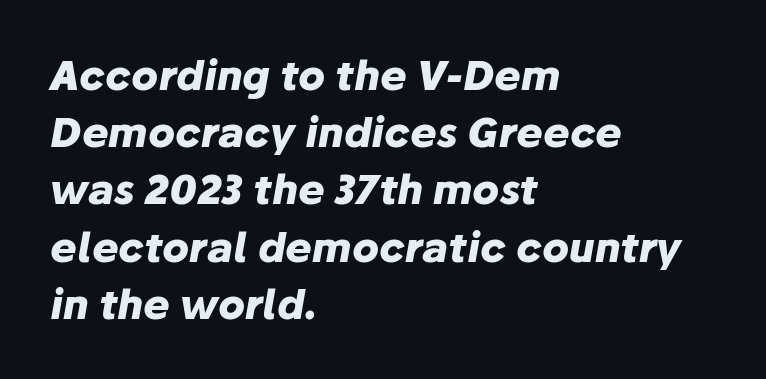
Q: Is the text bold? A: Yes.
Q: Is the text italic (slanted)? A: Yes, it leans right by about 10 degrees.
Q: Is the text underlined? A: No.
Q: How is the paragraph aligned? A: Left-aligned.
Q: Is the spacing between letters normal or unusually wide? A: Normal.
Q: Is the spacing between lines tight, normal or loose? A: Normal.
Q: Width (condensed, normal, or wide)? A: Normal.
Q: Stroke contrast? A: Low.
Q: x-height? A: Medium.
Q: Monospaced? A: No.
